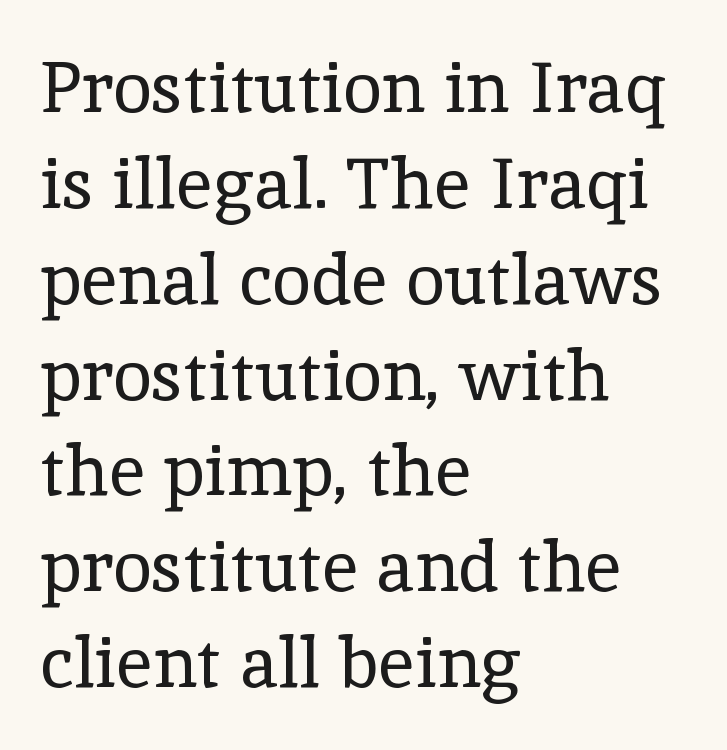
The designer left line spacing at the default. The passage is arranged the way most books set body copy — flush left. Any mark beneath the type? The region is blank. No italicization has been applied; the sample stays upright.
